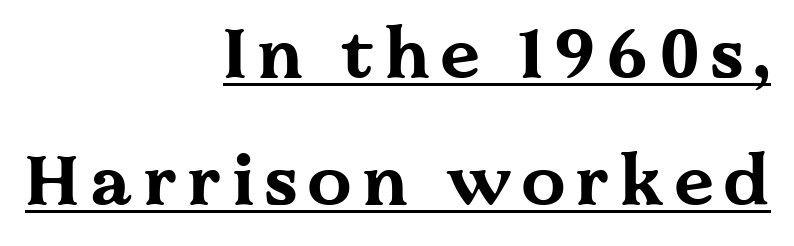
{"serif": "yes", "italic": "no", "bold": "yes", "weight": "bold", "width": "wide", "stroke_contrast": "medium", "x_height": "medium", "monospaced": "no", "underline": "yes", "align": "right", "line_spacing_ratio": 1.81, "glyph_px": 70}
